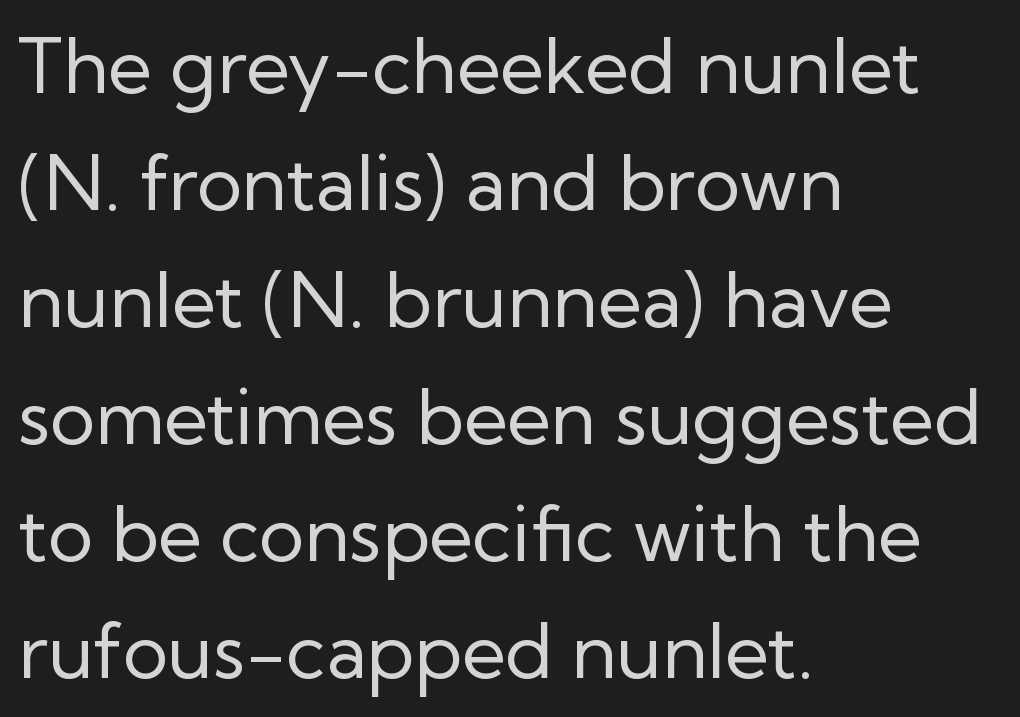
The image shows 76 px regular-weight sans-serif type, upright; set left-aligned, normal line spacing (1.54x), normal letter spacing, not underlined; low stroke contrast and a medium x-height.
